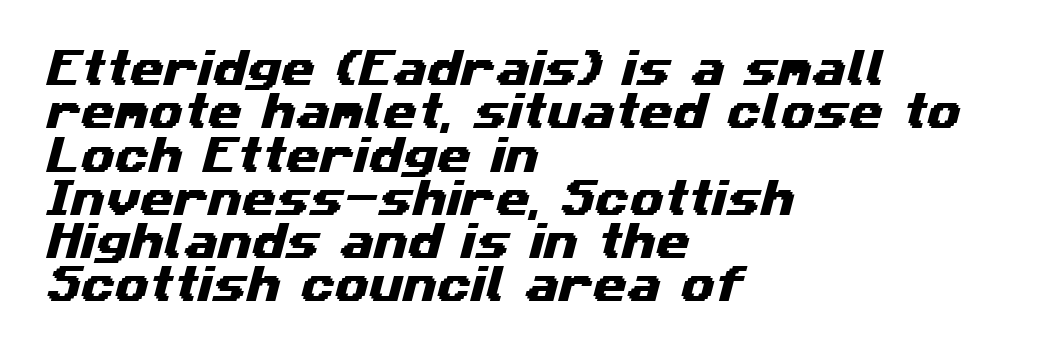
Check where the strokes stop: nothing finishes them off — pure sans. This rendering features lettering with no underline. If you measured baseline to baseline, you'd find a short distance. The rendering keeps characters at their native spacing. The lines are quadded left. Is this a fixed-width face? No — the glyphs have proportional, varying widths.
